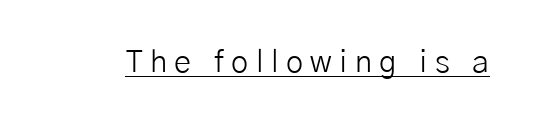
This rendering widens character spacing well past its baseline value. Each letter keeps its own natural width here, so spacing adapts to shape. It's the straight-up-and-down kind of type. The designer went with a sans here, leaving each stem footless.
